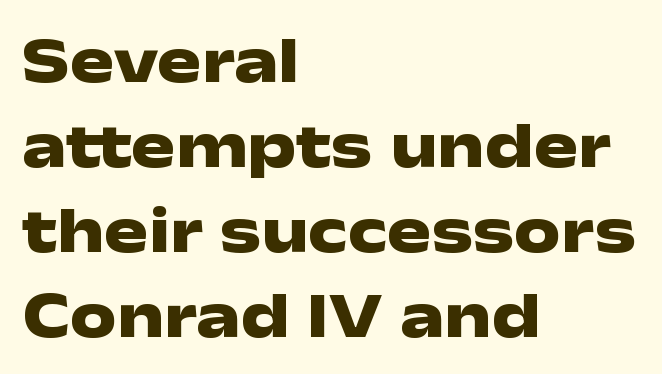
If you drew a ruler down the left edge, every line would touch it. The letters advance in unequal steps, a hallmark of proportional type. Look at the tracking — it's just the regular setting, nothing added. One glance says typical: line gaps are just what's usual. The area under the type is left untouched. The rendering uses a bold face; every stroke is thick and dark.
